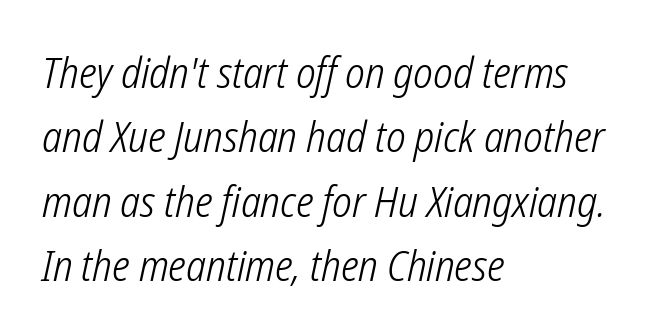
{"italic": "yes", "lean": "right", "slant_degrees": 12, "bold": "no", "weight": "light", "width": "condensed", "stroke_contrast": "low", "x_height": "medium", "monospaced": "no", "underline": "no", "align": "left", "line_spacing": "normal", "line_spacing_ratio": 1.5, "letter_spacing": "normal", "letter_spacing_em": 0.0, "glyph_px": 43}
